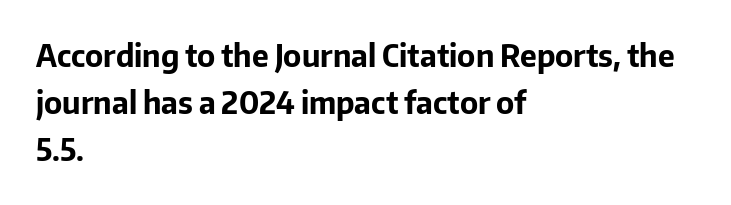
The image shows 30 px bold sans-serif type, upright; set left-aligned, normal line spacing (1.57x), normal letter spacing, not underlined; low stroke contrast and a medium x-height.
